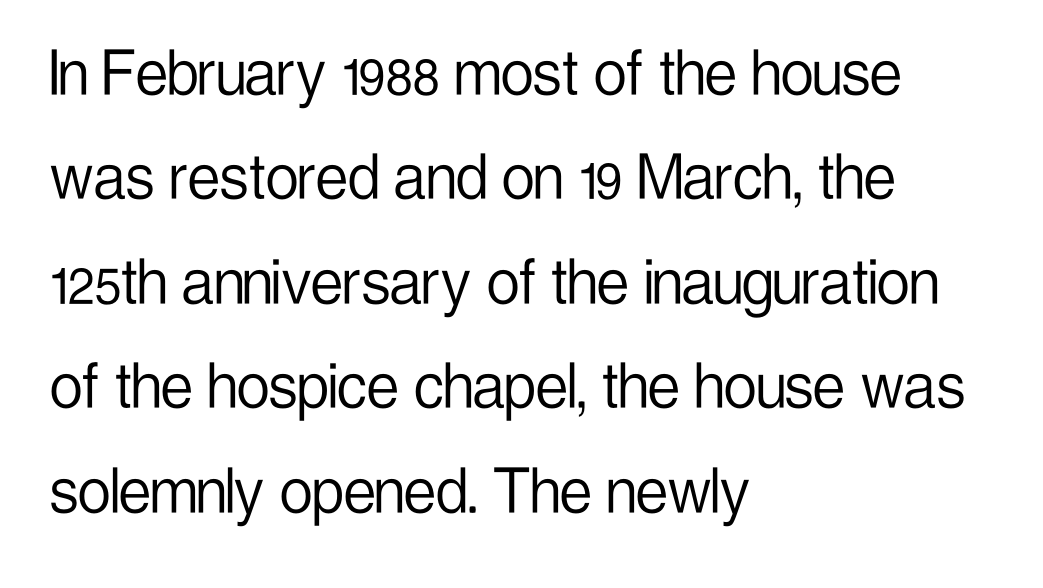
The image shows 73 px light, condensed sans-serif type, upright; set left-aligned, normal line spacing (1.43x), normal letter spacing, not underlined; low stroke contrast and a medium x-height.
